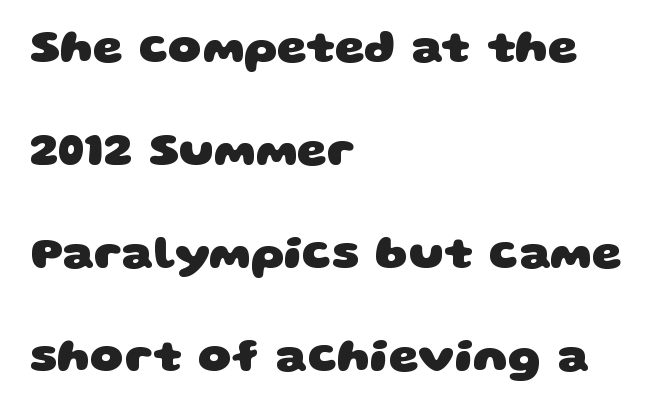
{"serif": "no", "bold": "yes", "weight": "heavy", "width": "wide", "stroke_contrast": "low", "x_height": "large", "monospaced": "no", "underline": "no", "align": "left", "line_spacing": "loose", "line_spacing_ratio": 2.19, "letter_spacing": "normal", "letter_spacing_em": 0.0, "glyph_px": 47}
